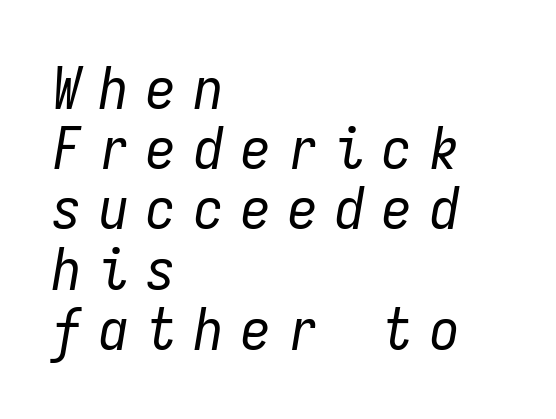
Q: Is the text bold? A: No.
Q: Is the text italic (slanted)? A: Yes, it leans right by about 9 degrees.
Q: Is the text underlined? A: No.
Q: How is the paragraph aligned? A: Left-aligned.
Q: Is the spacing between letters normal or unusually wide? A: Unusually wide.
Q: Is the spacing between lines tight, normal or loose? A: Tight.
Q: Width (condensed, normal, or wide)? A: Condensed.
Q: Stroke contrast? A: Low.
Q: x-height? A: Medium.
Q: Monospaced? A: Yes.
